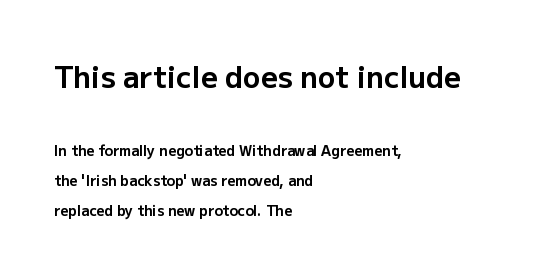
The image shows 29 px bold sans-serif type, upright; set left-aligned, loose line spacing (2.14x), normal letter spacing, not underlined; the first (top) block is 2.07x larger; low stroke contrast and a medium x-height.
